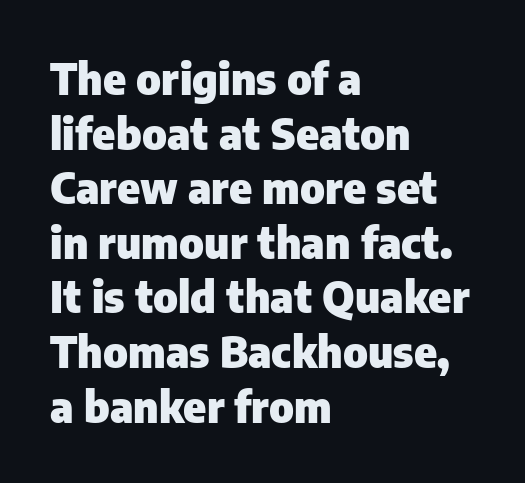
Stroke thickness is high; the sample reads as a true bold. Inter-character spacing is left at the font's built-in metrics. Is this a fixed-width face? No — the glyphs have proportional, varying widths. Nothing sits at the stroke ends, so this counts as sans-serif. Every stem runs plumb, perpendicular to the baseline.
